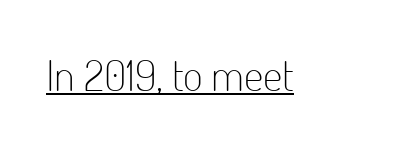
{"serif": "no", "italic": "no", "bold": "no", "weight": "light", "width": "condensed", "stroke_contrast": "low", "x_height": "small", "monospaced": "no", "underline": "yes", "letter_spacing": "normal", "letter_spacing_em": 0.0, "glyph_px": 43}
